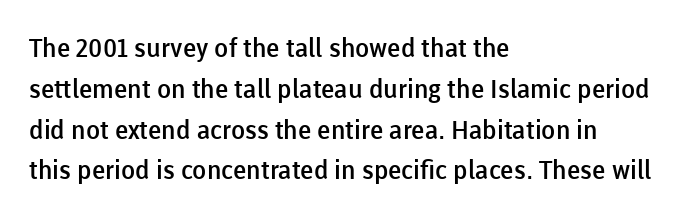
{"italic": "no", "bold": "semi", "underline": "no", "align": "left", "line_spacing": "normal", "line_spacing_ratio": 1.57, "letter_spacing": "normal", "letter_spacing_em": 0.0, "glyph_px": 26}
